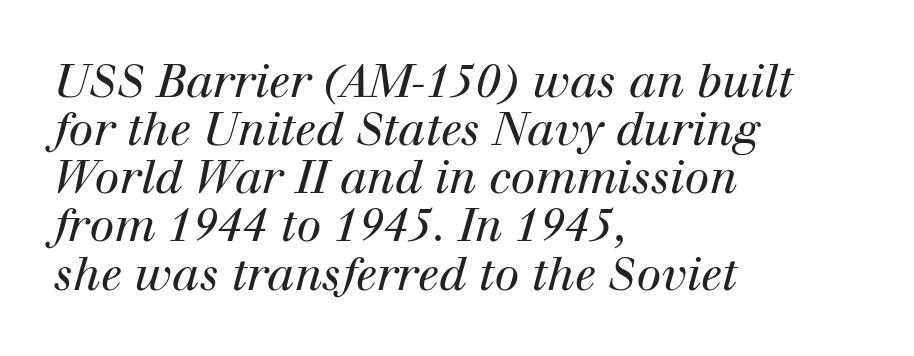
The paragraph has a hard left edge and a soft right edge. The words here are not underlined. Notice how descenders almost collide with the ascenders below — that's tight leading. Examine the stroke ends and you'll spot serifs. Summary of weight: not heavy and not bold.
